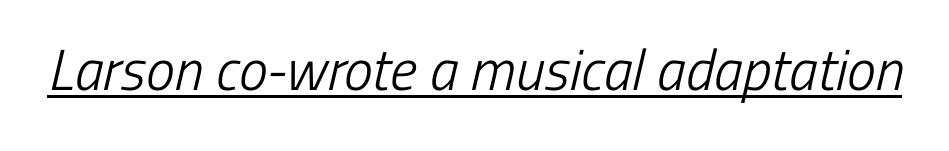
{"serif": "no", "bold": "no", "weight": "light", "width": "condensed", "stroke_contrast": "low", "x_height": "medium", "monospaced": "no", "underline": "yes", "letter_spacing": "normal", "letter_spacing_em": 0.0, "glyph_px": 58}
